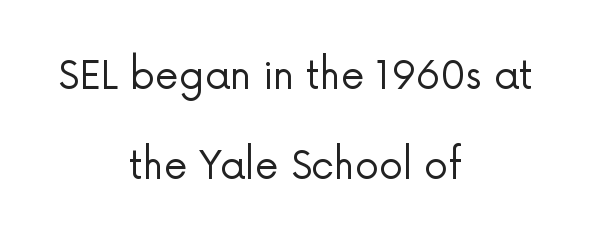
Q: Is the text bold? A: No.
Q: Is the text italic (slanted)? A: No, it is upright.
Q: Is the typeface a serif or a sans-serif typeface? A: Sans-serif.
Q: Is the text underlined? A: No.
Q: How is the paragraph aligned? A: Centered.
Q: Is the spacing between letters normal or unusually wide? A: Normal.
Q: Is the spacing between lines tight, normal or loose? A: Loose.
Q: Width (condensed, normal, or wide)? A: Normal.
Q: Stroke contrast? A: Low.
Q: x-height? A: Medium.
Q: Monospaced? A: No.
